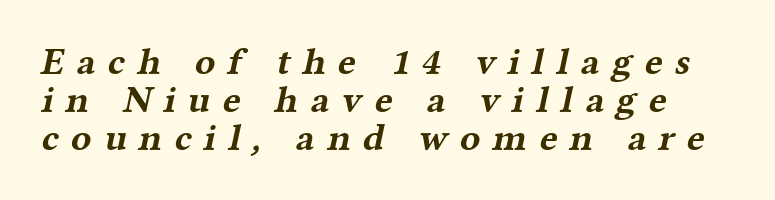
{"serif": "yes", "bold": "yes", "weight": "bold", "width": "wide", "stroke_contrast": "medium", "x_height": "medium", "monospaced": "no", "underline": "no", "align": "left", "line_spacing": "tight", "line_spacing_ratio": 1.0, "letter_spacing": "wide", "letter_spacing_em": 0.32, "glyph_px": 38}
